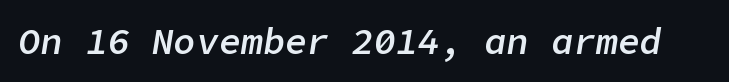
The image shows 37 px semibold type, italic (leaning right); set normal letter spacing, not underlined; low stroke contrast and a medium x-height.
